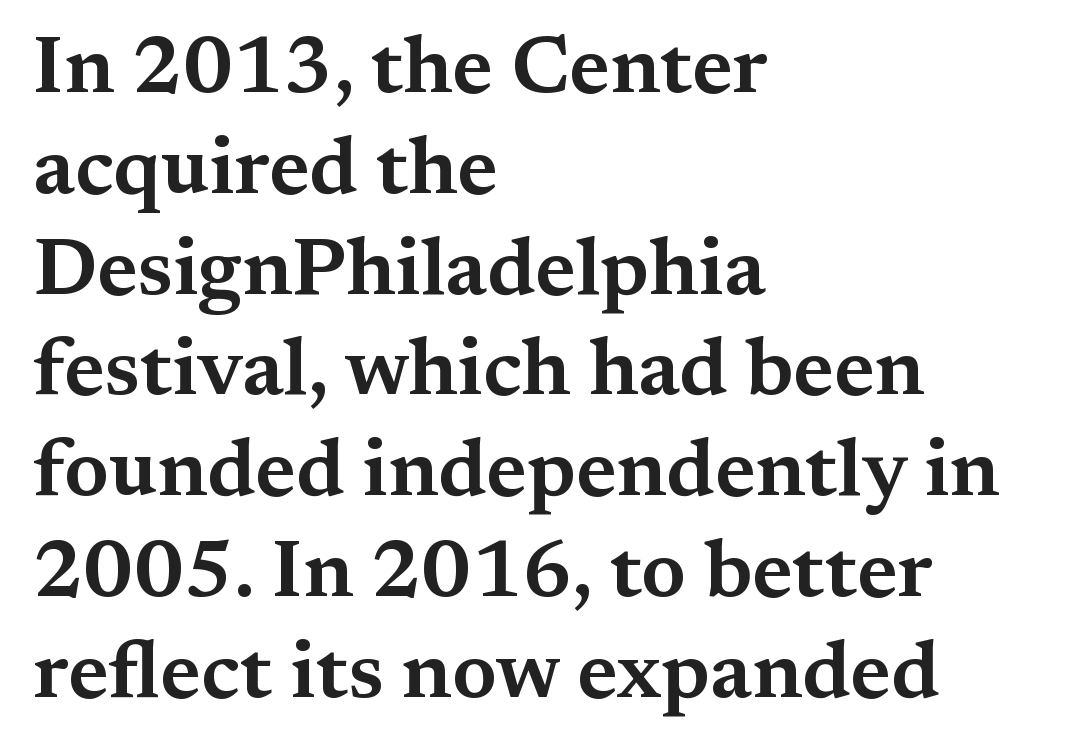
The image shows 80 px wide serif type, upright; set left-aligned, normal line spacing (1.26x), normal letter spacing, not underlined; medium stroke contrast and a medium x-height.
